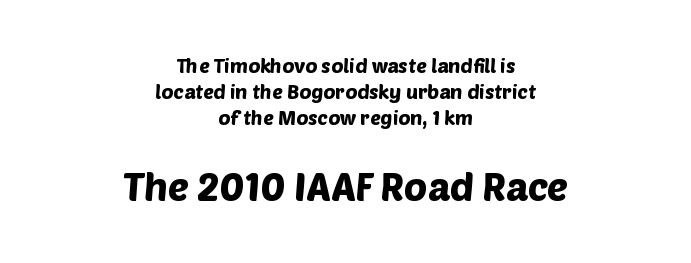
The image shows 39 px sans-serif type; set centered, normal line spacing (1.3x), normal letter spacing, not underlined; the second (bottom) block is 1.95x larger; low stroke contrast and a large x-height.
